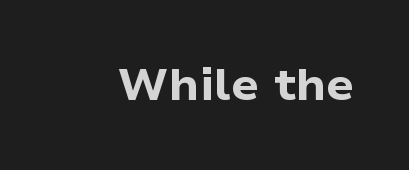
The image shows 45 px bold sans-serif type, upright; set normal letter spacing, not underlined; low stroke contrast and a medium x-height.
